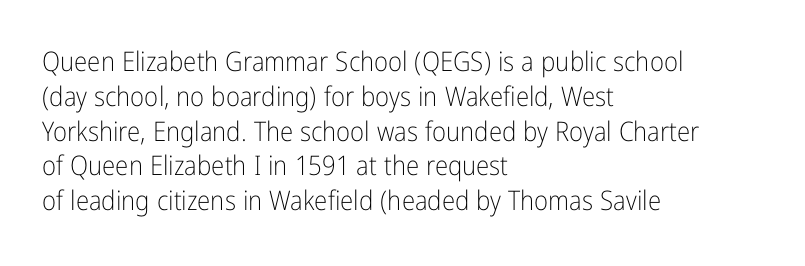
This sample keeps an unexceptional amount of space between lines. Characters remain perfectly vertical along every line. The gap between lines stays unmarked. Is this a heavy cut? Hardly; it is regular or lighter.
